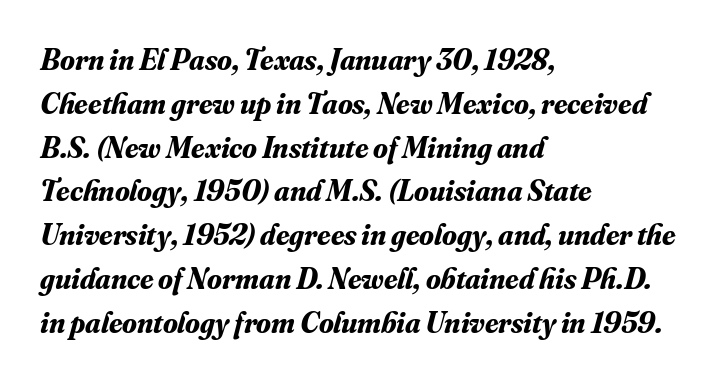
{"serif": "yes", "italic": "yes", "lean": "right", "slant_degrees": 16, "bold": "yes", "weight": "bold", "width": "normal", "stroke_contrast": "medium", "x_height": "small", "monospaced": "no", "underline": "no", "align": "left", "line_spacing": "normal", "line_spacing_ratio": 1.46, "letter_spacing": "normal", "letter_spacing_em": 0.0, "glyph_px": 30}
